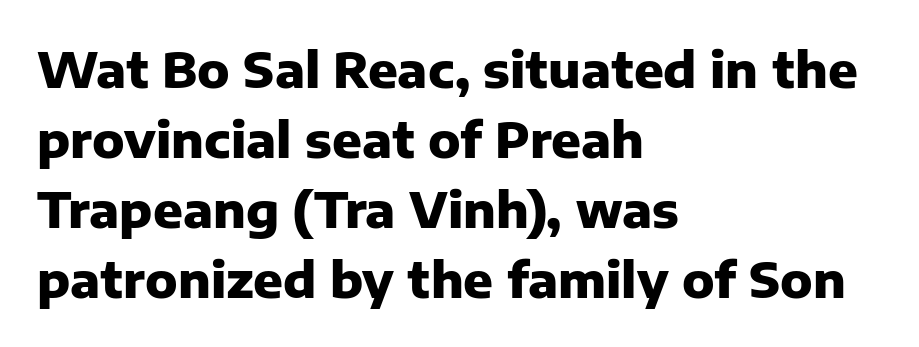
{"serif": "no", "italic": "no", "bold": "yes", "weight": "heavy", "width": "normal", "stroke_contrast": "low", "x_height": "medium", "monospaced": "no", "underline": "no", "align": "left", "line_spacing": "normal", "line_spacing_ratio": 1.43, "letter_spacing": "normal", "letter_spacing_em": 0.0, "glyph_px": 49}
